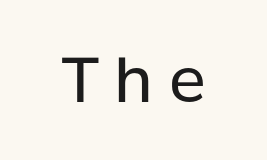
{"serif": "no", "italic": "no", "bold": "no", "weight": "regular", "width": "normal", "stroke_contrast": "low", "x_height": "medium", "monospaced": "no", "underline": "no", "align": "center", "letter_spacing": "wide", "letter_spacing_em": 0.25, "glyph_px": 62}
